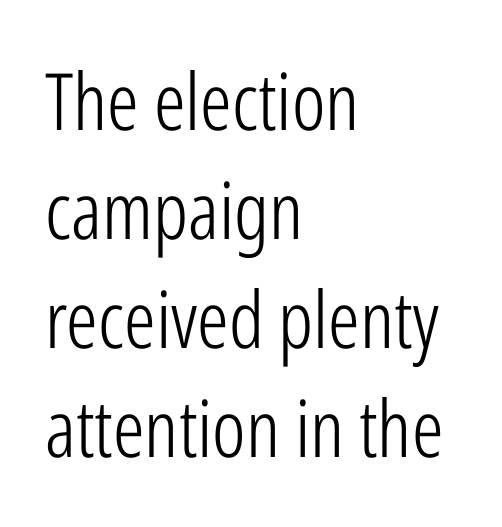
{"serif": "no", "italic": "no", "bold": "no", "weight": "light", "width": "condensed", "stroke_contrast": "low", "x_height": "medium", "monospaced": "no", "underline": "no", "align": "left", "line_spacing": "normal", "line_spacing_ratio": 1.38, "letter_spacing": "normal", "letter_spacing_em": 0.0, "glyph_px": 79}
